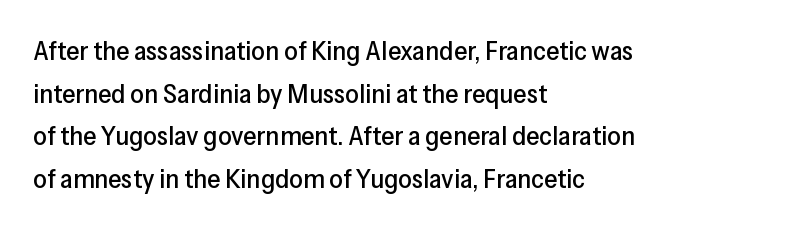
The image shows 27 px text type, upright; set left-aligned, normal line spacing (1.58x), normal letter spacing, not underlined.
